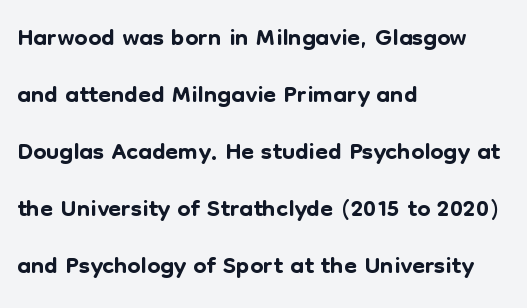
{"serif": "no", "italic": "no", "width": "normal", "stroke_contrast": "low", "x_height": "medium", "monospaced": "no", "underline": "no", "align": "left", "line_spacing": "normal", "line_spacing_ratio": 1.54, "letter_spacing": "normal", "letter_spacing_em": 0.0, "glyph_px": 37}
